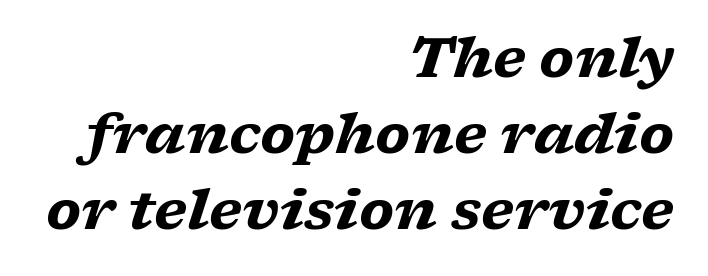
What's the leading like? Ordinary, nothing unusual. Where is the straight margin? On the right. The glyphs are unaccompanied by any horizontal stroke below them. Observe the lean: these are italic letterforms. The font family rendered here belongs to the serif group. A typesetter would call this proportional, since set widths differ per character.
